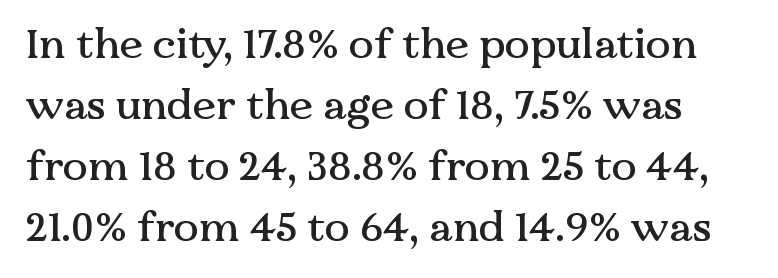
Q: Is the text italic (slanted)? A: No, it is upright.
Q: Is the typeface a serif or a sans-serif typeface? A: Serif.
Q: Is the text underlined? A: No.
Q: Is the spacing between letters normal or unusually wide? A: Normal.
Q: Is the spacing between lines tight, normal or loose? A: Normal.
Q: Width (condensed, normal, or wide)? A: Normal.
Q: Stroke contrast? A: Medium.
Q: x-height? A: Medium.
Q: Monospaced? A: No.
